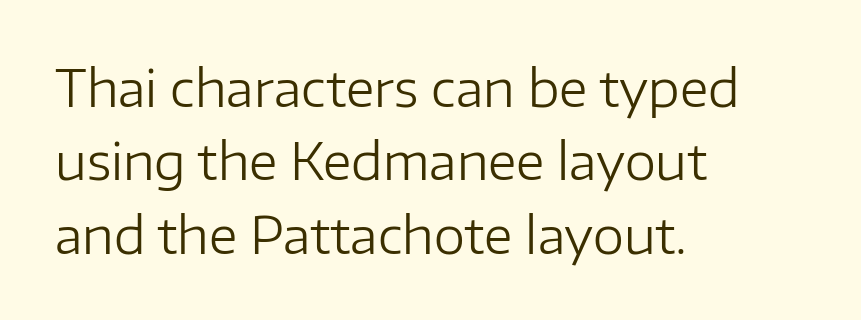
The image shows 50 px regular-weight sans-serif type, upright; set left-aligned, normal line spacing (1.47x), normal letter spacing, not underlined; low stroke contrast and a medium x-height.
